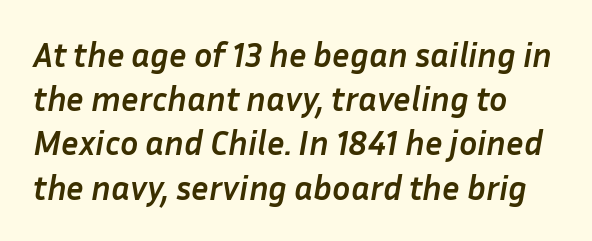
{"italic": "yes", "lean": "right", "slant_degrees": 10, "bold": "yes", "weight": "semibold", "width": "normal", "stroke_contrast": "low", "x_height": "medium", "monospaced": "no", "underline": "no", "line_spacing": "normal", "line_spacing_ratio": 1.3, "letter_spacing": "normal", "letter_spacing_em": 0.0, "glyph_px": 34}
